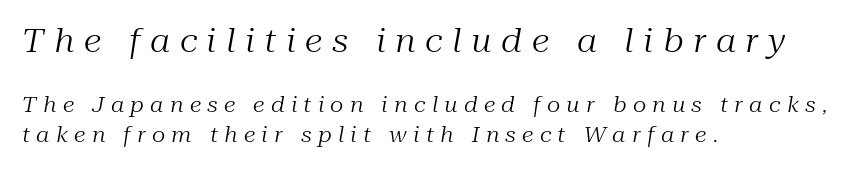
The image shows 32 px regular-weight serif type, italic (leaning right); set left-aligned, normal line spacing (1.4x), unusually wide letter spacing (+0.3 em), not underlined; the first (top) block is 1.52x larger; medium stroke contrast and a medium x-height.
